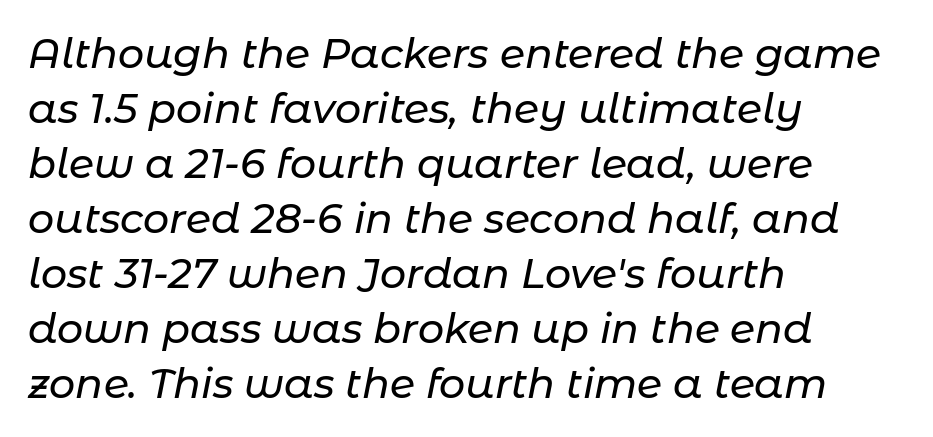
{"italic": "yes", "lean": "right", "slant_degrees": 11, "width": "normal", "stroke_contrast": "low", "x_height": "medium", "monospaced": "no", "underline": "no", "align": "left", "line_spacing": "normal", "line_spacing_ratio": 1.34, "letter_spacing": "normal", "letter_spacing_em": 0.0, "glyph_px": 41}
